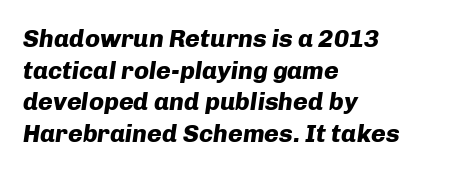
Q: Is the text bold? A: Yes.
Q: Is the text italic (slanted)? A: Yes, it leans right by about 8 degrees.
Q: Is the text underlined? A: No.
Q: How is the paragraph aligned? A: Left-aligned.
Q: Is the spacing between letters normal or unusually wide? A: Normal.
Q: Is the spacing between lines tight, normal or loose? A: Normal.
